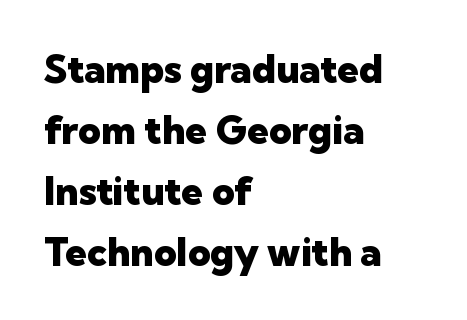
Q: Is the text bold? A: Yes.
Q: Is the text italic (slanted)? A: No, it is upright.
Q: Is the typeface a serif or a sans-serif typeface? A: Sans-serif.
Q: Is the text underlined? A: No.
Q: How is the paragraph aligned? A: Left-aligned.
Q: Is the spacing between letters normal or unusually wide? A: Normal.
Q: Is the spacing between lines tight, normal or loose? A: Normal.
Q: Width (condensed, normal, or wide)? A: Normal.
Q: Stroke contrast? A: Low.
Q: x-height? A: Medium.
Q: Monospaced? A: No.
